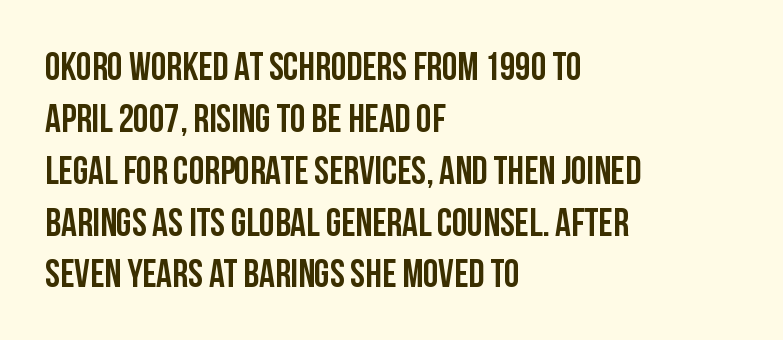
This rendering uses left alignment, leaving the right contour irregular. A typesetter would mark this as roman, not italic. Check where the strokes stop: nothing finishes them off — pure sans. The designer left line spacing at the default. Looks like regular typesetting: each glyph gets only the width it needs. Nothing unusual about the tracking: characters are spaced as the font intends.
